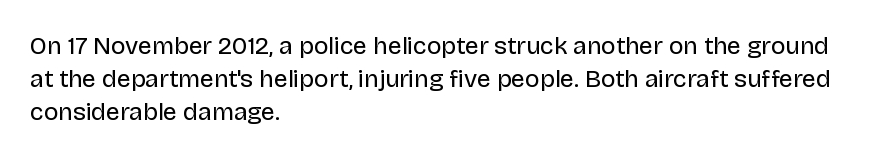
Q: Is the text bold? A: No.
Q: Is the text italic (slanted)? A: No, it is upright.
Q: Is the text underlined? A: No.
Q: How is the paragraph aligned? A: Left-aligned.
Q: Is the spacing between letters normal or unusually wide? A: Normal.
Q: Is the spacing between lines tight, normal or loose? A: Normal.
